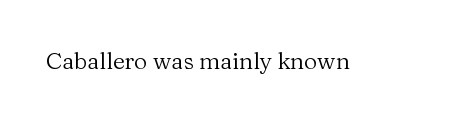
{"italic": "no", "bold": "no", "underline": "no", "letter_spacing": "normal", "letter_spacing_em": 0.0, "glyph_px": 23}
